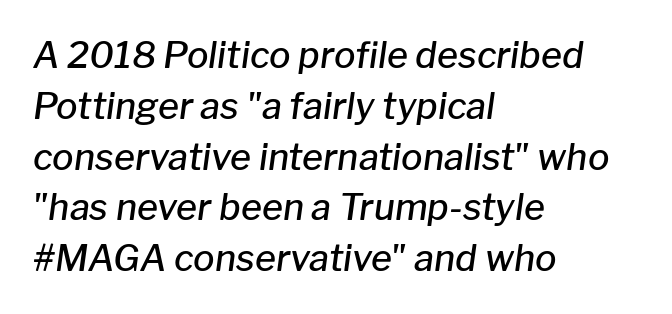
No extra tracking has been applied to these lines. These lines are set flush left with a ragged right edge. The passage shown is not underscored anywhere. The rendering applies a slant to the glyphs.
